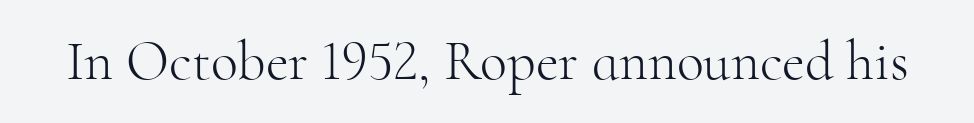
{"serif": "yes", "italic": "no", "bold": "no", "weight": "light", "width": "normal", "stroke_contrast": "high", "x_height": "small", "monospaced": "no", "underline": "no", "letter_spacing": "normal", "letter_spacing_em": 0.0, "glyph_px": 56}
